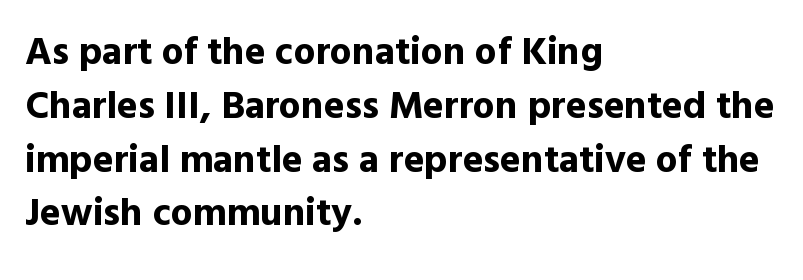
Q: Is the text bold? A: Yes.
Q: Is the text italic (slanted)? A: No, it is upright.
Q: Is the typeface a serif or a sans-serif typeface? A: Sans-serif.
Q: Is the text underlined? A: No.
Q: How is the paragraph aligned? A: Left-aligned.
Q: Is the spacing between letters normal or unusually wide? A: Normal.
Q: Is the spacing between lines tight, normal or loose? A: Normal.
Q: Width (condensed, normal, or wide)? A: Normal.
Q: x-height? A: Medium.
Q: Monospaced? A: No.
